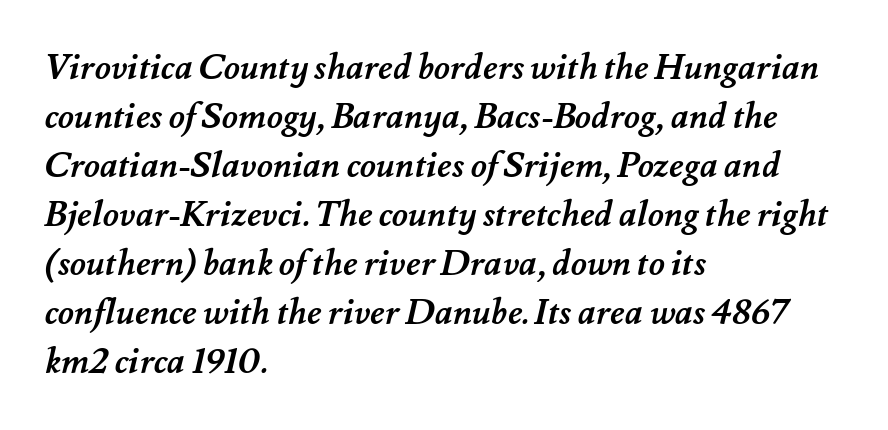
The image shows 35 px semibold type; set left-aligned, normal line spacing (1.4x), normal letter spacing, not underlined; medium stroke contrast and a small x-height.
